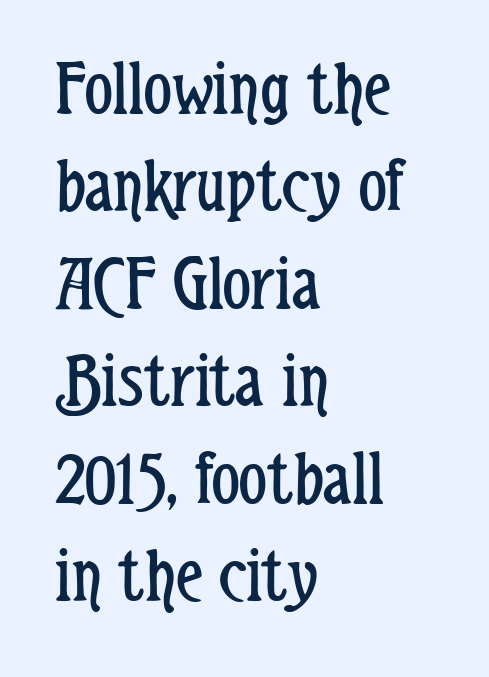
Italic? Not at all — the glyphs are vertical. Caption: standard tracking, unaltered. Varying glyph widths throughout — classic text-font behaviour. Heft: none added — not bold. Anything drawn beneath the words? Only blank space. In CSS terms this would be text-align: left.
